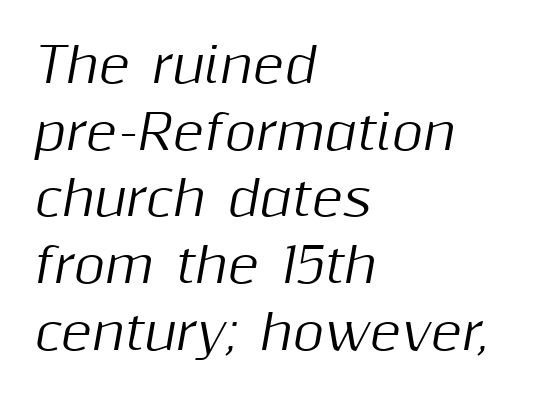
A typesetter would call this proportional, since set widths differ per character. Type without underlining. Short note: letters normally spaced. Notice how the stems are inclined rather than vertical — that's the hallmark of italics.
